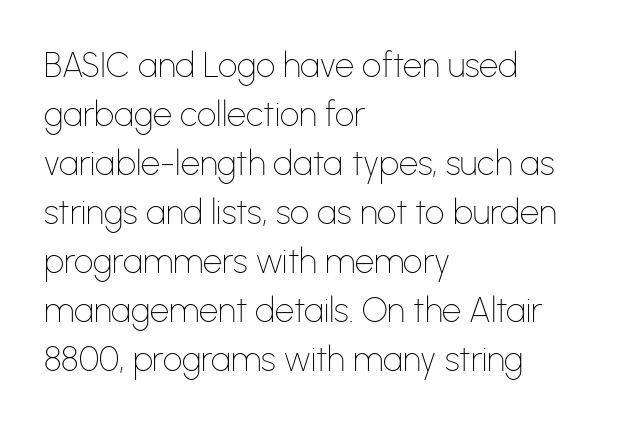
No chunkiness to these letters — they're not bold. Where is the straight margin? On the left. Glyph-to-glyph distance matches everyday printed text. The letters carry no serifs — their stems end cleanly without finishing strokes.
